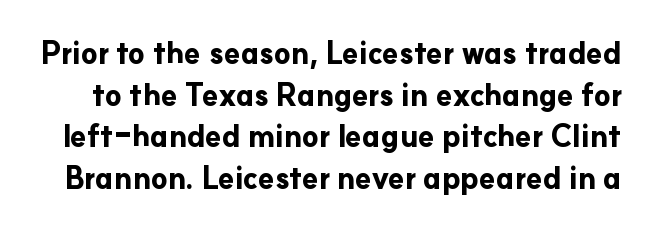
The image shows 30 px bold sans-serif type, upright; set normal line spacing (1.39x), normal letter spacing, not underlined; low stroke contrast and a small x-height.
